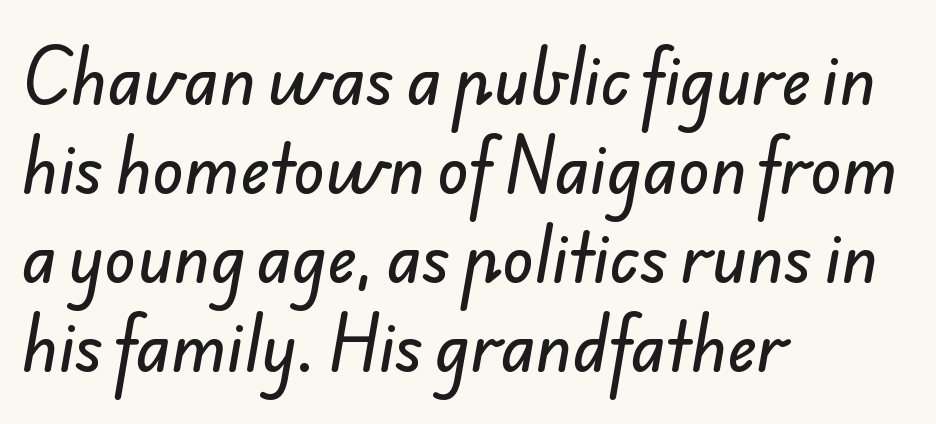
Q: Is the typeface a serif or a sans-serif typeface? A: Sans-serif.
Q: Is the text underlined? A: No.
Q: How is the paragraph aligned? A: Left-aligned.
Q: Is the spacing between letters normal or unusually wide? A: Normal.
Q: Is the spacing between lines tight, normal or loose? A: Normal.
Q: Width (condensed, normal, or wide)? A: Normal.
Q: Stroke contrast? A: Low.
Q: x-height? A: Small.
Q: Monospaced? A: No.
